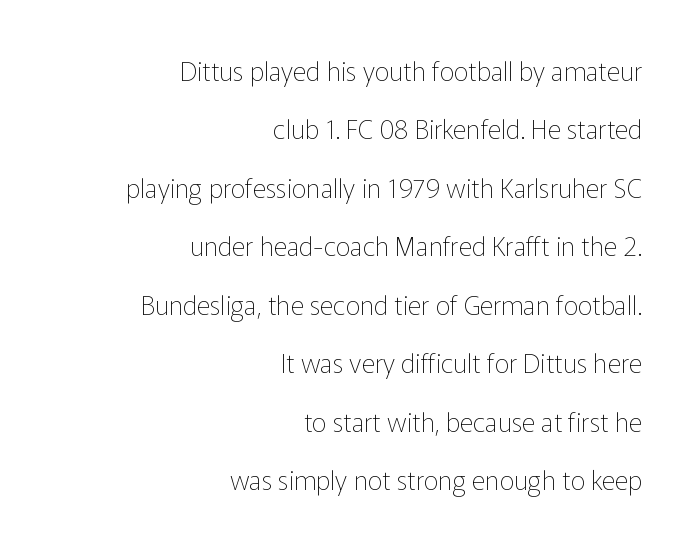
The image shows 26 px text type, upright; set right-aligned, loose line spacing (2.25x), normal letter spacing, not underlined.
